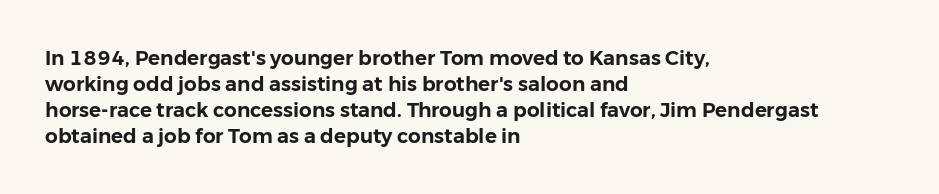
The letterforms sit shoulder to shoulder at normal distance. The lines in this sample share a left origin and differ only in where they stop. Lines of text with bare space underneath. This sample keeps an unexceptional amount of space between lines. Upright lettering throughout.
